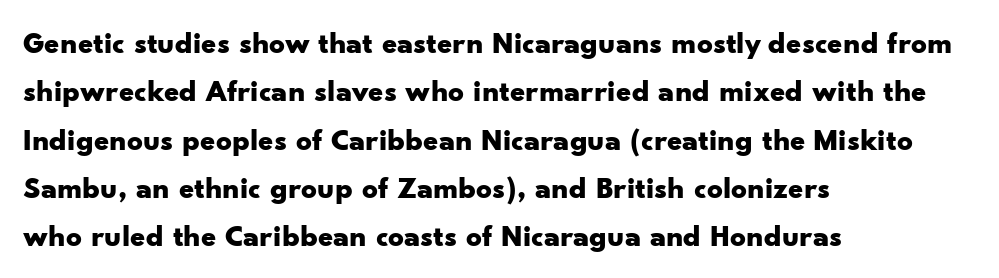
Q: Is the text bold? A: Yes.
Q: Is the text italic (slanted)? A: No, it is upright.
Q: Is the typeface a serif or a sans-serif typeface? A: Sans-serif.
Q: Is the text underlined? A: No.
Q: How is the paragraph aligned? A: Left-aligned.
Q: Is the spacing between letters normal or unusually wide? A: Normal.
Q: Is the spacing between lines tight, normal or loose? A: Normal.
Q: Width (condensed, normal, or wide)? A: Wide.
Q: Stroke contrast? A: Low.
Q: x-height? A: Small.
Q: Monospaced? A: No.
